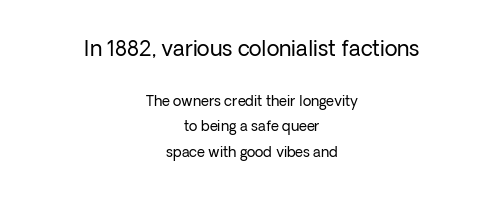
Q: Is the text bold? A: No.
Q: Is the text italic (slanted)? A: No, it is upright.
Q: Is the text underlined? A: No.
Q: How is the paragraph aligned? A: Centered.
Q: Is the spacing between letters normal or unusually wide? A: Normal.
Q: Which block of text is set in a larger size, the first (top) or the second (bottom)? A: The first (top) one.
